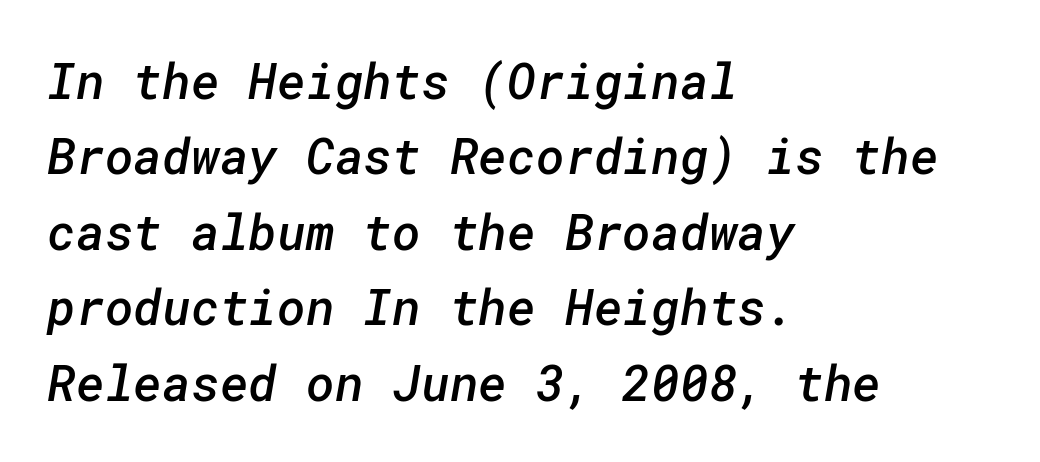
The image shows 49 px semibold sans-serif type; set left-aligned, normal line spacing (1.54x), normal letter spacing, not underlined; low stroke contrast and a medium x-height.
